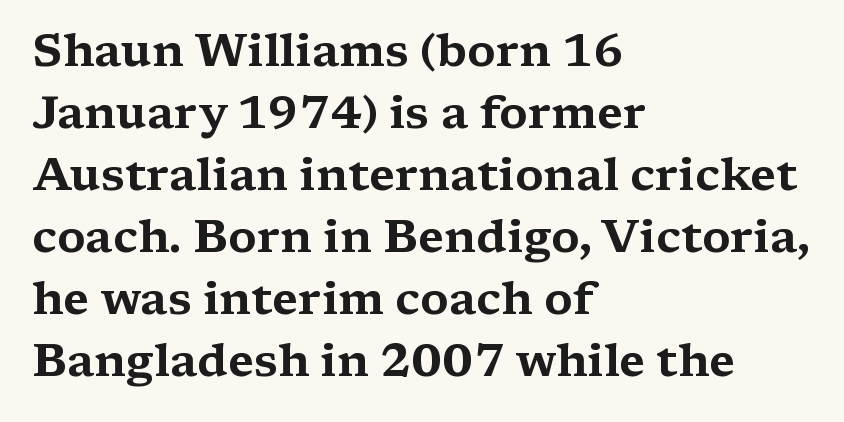
It's the straight-up-and-down kind of type. The rendering uses natural spacing where letterforms have individual widths. Layout note: lines flush left. Does the type have serifs? Yes, each stem ends in a small foot. A normal amount of white space separates one row of letters from the next. These lines keep a tight, regular rhythm from letter to letter.
